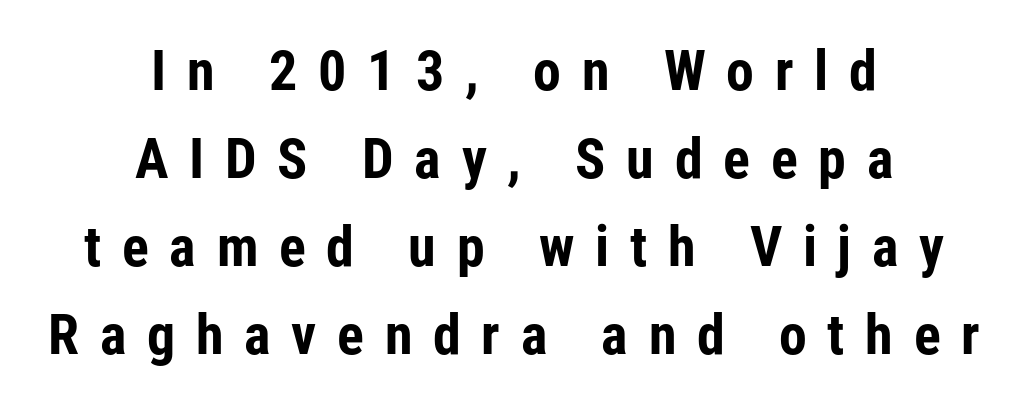
{"serif": "no", "italic": "no", "bold": "yes", "weight": "bold", "width": "condensed", "stroke_contrast": "low", "x_height": "medium", "monospaced": "no", "underline": "no", "align": "center", "line_spacing": "normal", "line_spacing_ratio": 1.57, "letter_spacing": "wide", "letter_spacing_em": 0.37, "glyph_px": 56}
